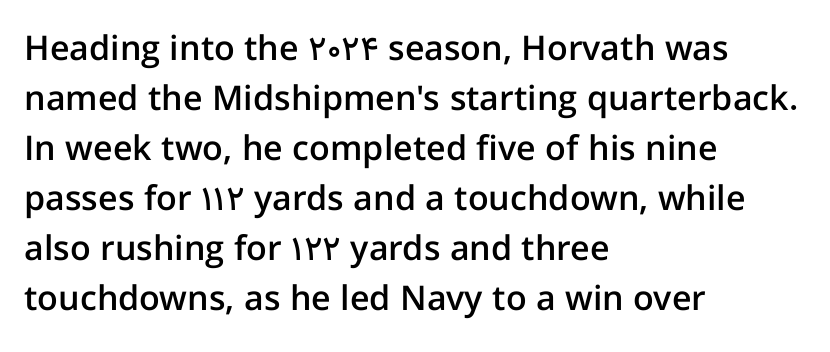
The tracking reads as untouched default to a designer's eye. Students, this is semibold: more ink than regular, less than bold. Posture: vertical. The rendering anchors every line to the left-hand side. Interline gaps are of average width in this sample. The type family on display is of the sans-serif kind.
